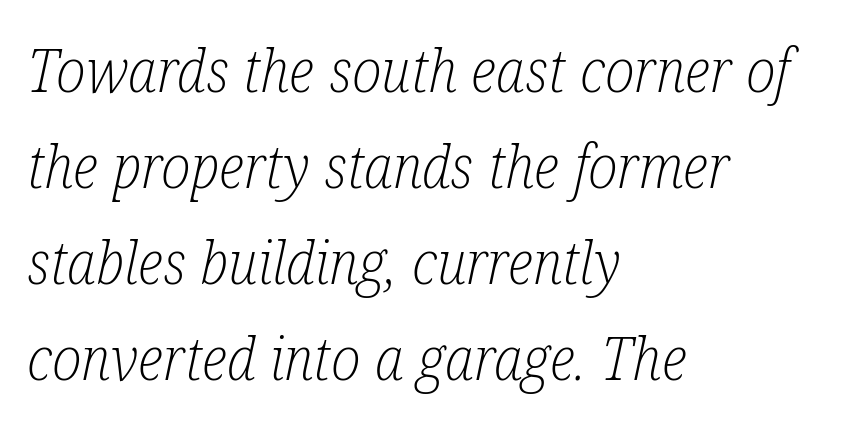
Q: Is the text bold? A: No.
Q: Is the text italic (slanted)? A: Yes, it leans right by about 12 degrees.
Q: Is the typeface a serif or a sans-serif typeface? A: Serif.
Q: Is the text underlined? A: No.
Q: How is the paragraph aligned? A: Left-aligned.
Q: Is the spacing between letters normal or unusually wide? A: Normal.
Q: Is the spacing between lines tight, normal or loose? A: Normal.
Q: Width (condensed, normal, or wide)? A: Condensed.
Q: Stroke contrast? A: Low.
Q: x-height? A: Medium.
Q: Monospaced? A: No.
